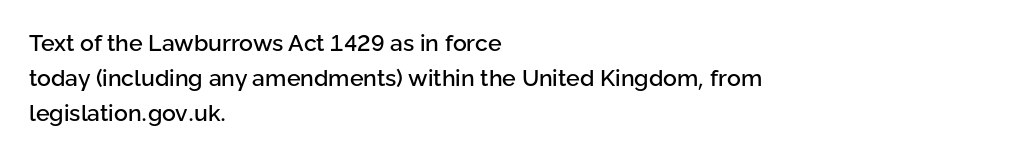
Q: Is the text italic (slanted)? A: No, it is upright.
Q: Is the text underlined? A: No.
Q: How is the paragraph aligned? A: Left-aligned.
Q: Is the spacing between letters normal or unusually wide? A: Normal.
Q: Is the spacing between lines tight, normal or loose? A: Normal.
